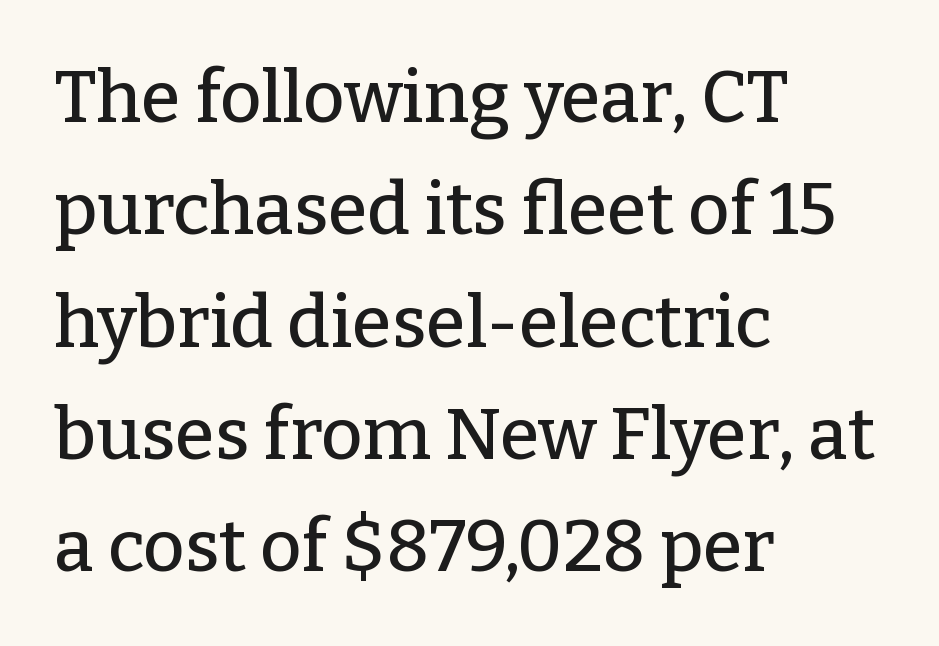
Q: Is the text italic (slanted)? A: No, it is upright.
Q: Is the typeface a serif or a sans-serif typeface? A: Serif.
Q: Is the text underlined? A: No.
Q: How is the paragraph aligned? A: Left-aligned.
Q: Is the spacing between letters normal or unusually wide? A: Normal.
Q: Is the spacing between lines tight, normal or loose? A: Normal.
Q: Width (condensed, normal, or wide)? A: Normal.
Q: Stroke contrast? A: Low.
Q: x-height? A: Medium.
Q: Monospaced? A: No.
